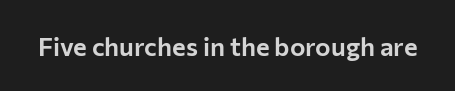
The image shows 26 px text type, upright; set normal letter spacing, not underlined.
